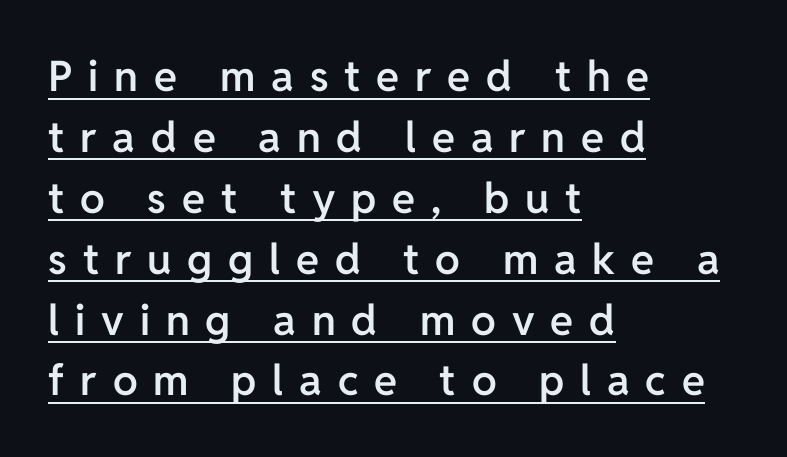
The image shows 42 px semibold sans-serif type, upright; set left-aligned, normal line spacing (1.45x), unusually wide letter spacing (+0.38 em), underlined; low stroke contrast and a medium x-height.
